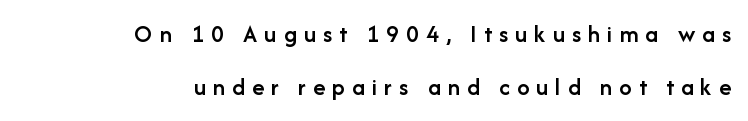
{"italic": "no", "bold": "semi", "underline": "no", "align": "right", "line_spacing": "loose", "line_spacing_ratio": 2.12, "letter_spacing": "wide", "letter_spacing_em": 0.28, "glyph_px": 25}
